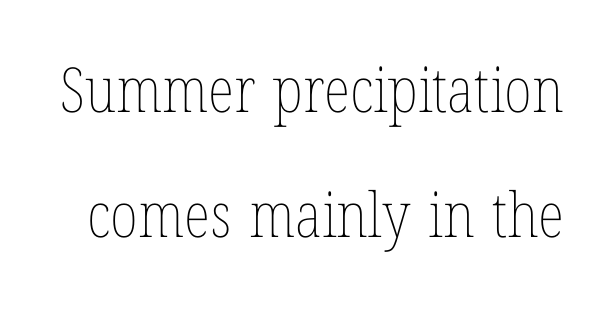
Q: Is the text bold? A: No.
Q: Is the text italic (slanted)? A: No, it is upright.
Q: Is the text underlined? A: No.
Q: Is the spacing between letters normal or unusually wide? A: Normal.
Q: Is the spacing between lines tight, normal or loose? A: Loose.
Q: Width (condensed, normal, or wide)? A: Condensed.
Q: Stroke contrast? A: Low.
Q: x-height? A: Medium.
Q: Monospaced? A: No.
